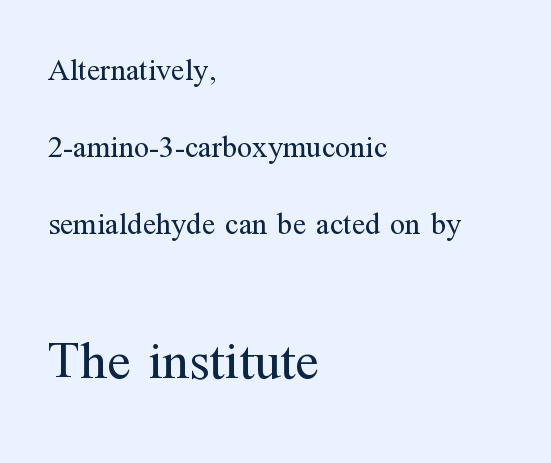
The image shows 54 px regular-weight serif type, upright; set left-aligned, loose line spacing (2.49x), normal letter spacing, not underlined; the second (bottom) block is 1.74x larger; medium stroke contrast and a medium x-height.
